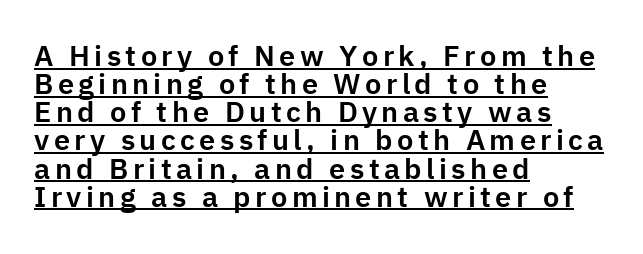
Q: Is the text italic (slanted)? A: No, it is upright.
Q: Is the typeface a serif or a sans-serif typeface? A: Sans-serif.
Q: Is the text underlined? A: Yes.
Q: How is the paragraph aligned? A: Left-aligned.
Q: Is the spacing between lines tight, normal or loose? A: Tight.
Q: Width (condensed, normal, or wide)? A: Normal.
Q: Stroke contrast? A: Low.
Q: x-height? A: Medium.
Q: Monospaced? A: No.
